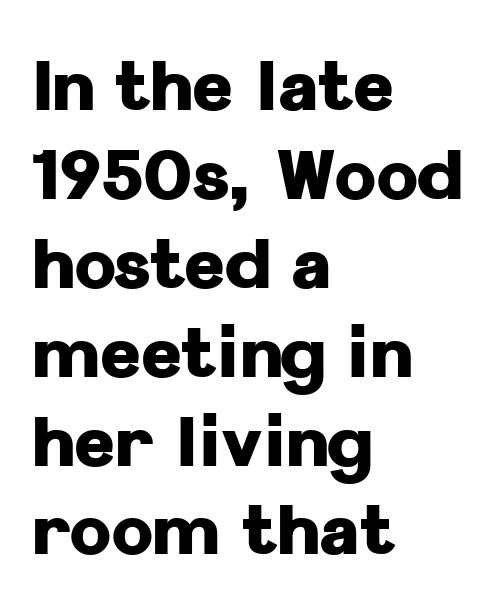
Q: Is the text bold? A: Yes.
Q: Is the text italic (slanted)? A: No, it is upright.
Q: Is the typeface a serif or a sans-serif typeface? A: Sans-serif.
Q: Is the text underlined? A: No.
Q: How is the paragraph aligned? A: Left-aligned.
Q: Is the spacing between letters normal or unusually wide? A: Normal.
Q: Is the spacing between lines tight, normal or loose? A: Normal.
Q: Width (condensed, normal, or wide)? A: Normal.
Q: Stroke contrast? A: Low.
Q: x-height? A: Medium.
Q: Monospaced? A: No.
